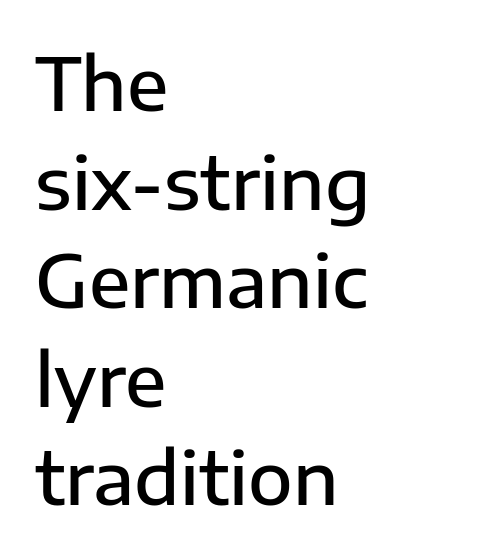
{"serif": "no", "italic": "no", "bold": "semi", "weight": "semibold", "width": "normal", "stroke_contrast": "low", "x_height": "medium", "monospaced": "no", "underline": "no", "align": "left", "line_spacing": "normal", "line_spacing_ratio": 1.35, "letter_spacing": "normal", "letter_spacing_em": 0.0, "glyph_px": 73}
